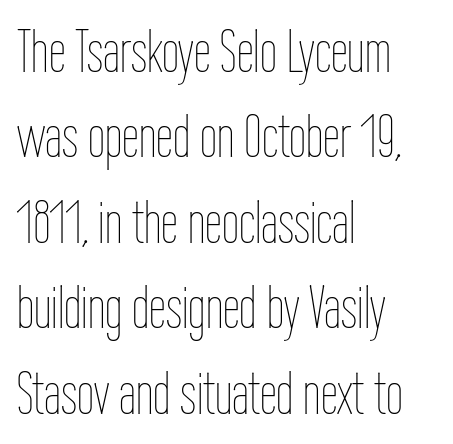
{"italic": "no", "bold": "no", "weight": "thin", "width": "condensed", "stroke_contrast": "low", "x_height": "medium", "monospaced": "no", "underline": "no", "align": "left", "line_spacing": "normal", "line_spacing_ratio": 1.4, "letter_spacing": "normal", "letter_spacing_em": 0.0, "glyph_px": 61}
